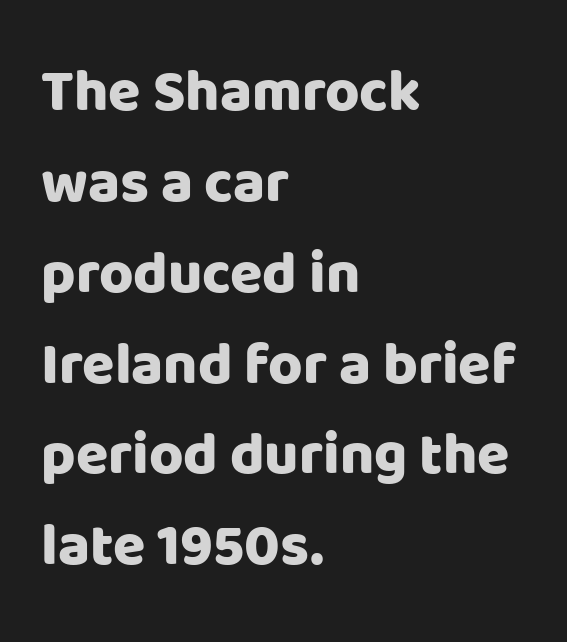
The image shows 59 px heavy sans-serif type, upright; set left-aligned, normal line spacing (1.54x), normal letter spacing, not underlined; low stroke contrast and a large x-height.
